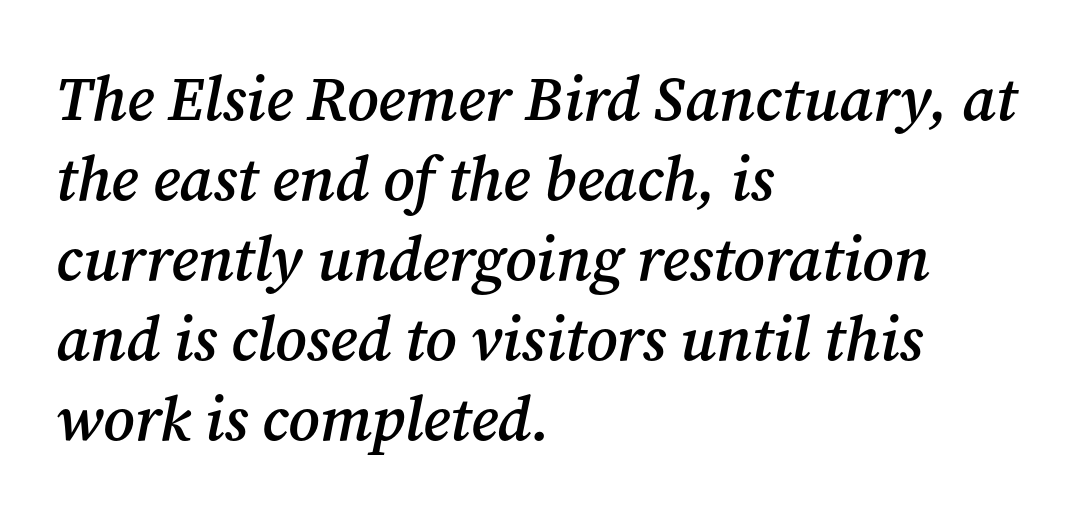
{"serif": "yes", "italic": "yes", "lean": "right", "slant_degrees": 12, "bold": "semi", "weight": "semibold", "width": "normal", "stroke_contrast": "medium", "x_height": "medium", "monospaced": "no", "underline": "no", "align": "left", "line_spacing": "normal", "line_spacing_ratio": 1.29, "letter_spacing": "normal", "letter_spacing_em": 0.0, "glyph_px": 62}
